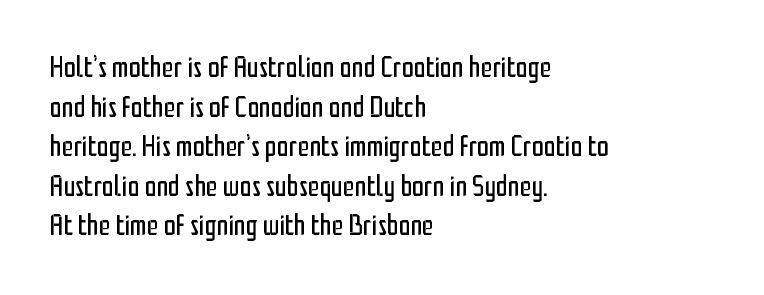
Q: Is the text bold? A: No.
Q: Is the text italic (slanted)? A: No, it is upright.
Q: Is the typeface a serif or a sans-serif typeface? A: Sans-serif.
Q: Is the text underlined? A: No.
Q: How is the paragraph aligned? A: Left-aligned.
Q: Is the spacing between letters normal or unusually wide? A: Normal.
Q: Is the spacing between lines tight, normal or loose? A: Normal.
Q: Width (condensed, normal, or wide)? A: Condensed.
Q: Stroke contrast? A: Low.
Q: x-height? A: Medium.
Q: Monospaced? A: No.
